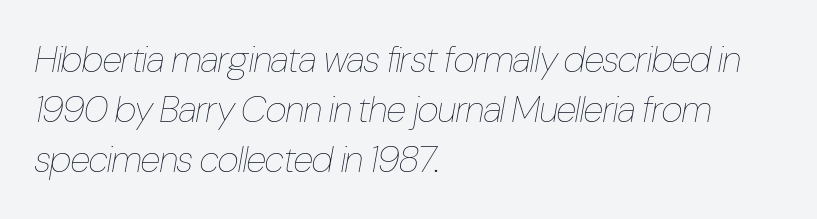
The image shows 37 px thin, condensed type, italic (leaning right); set left-aligned, normal line spacing (1.35x), normal letter spacing, not underlined; low stroke contrast and a medium x-height.
